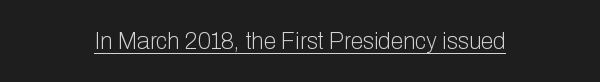
Students, observe the line beneath the letters — that is underlining. You can tell it's not italic because the verticals are truly vertical. Stems here are at most as thick as an everyday book face. Between one letter and the next there's only the usual sliver of space.
